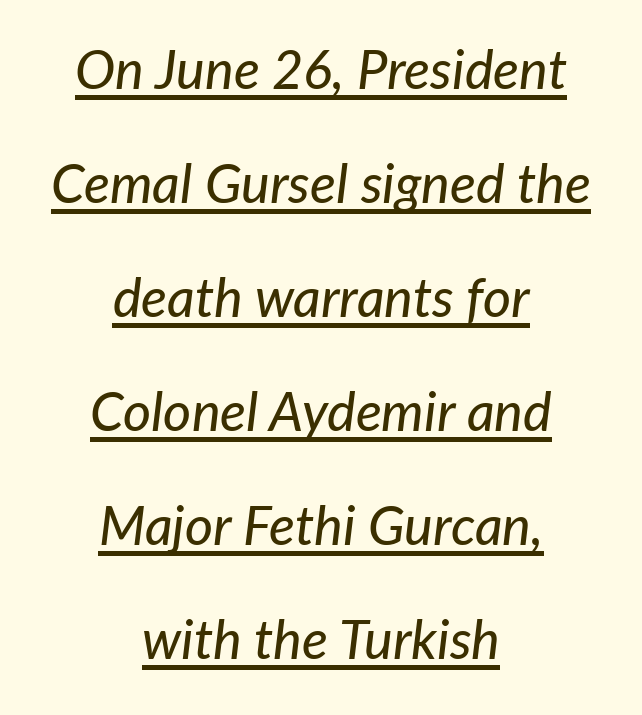
The rendering uses a large line-height, opening up the rows. In terms of letterspacing, this is plain default setting. Neither beginnings nor endings align; midpoints do. Looks like someone drew a line under every word here. Varying glyph widths throughout — classic text-font behaviour. Italic? Definitely — the glyphs are oblique.
